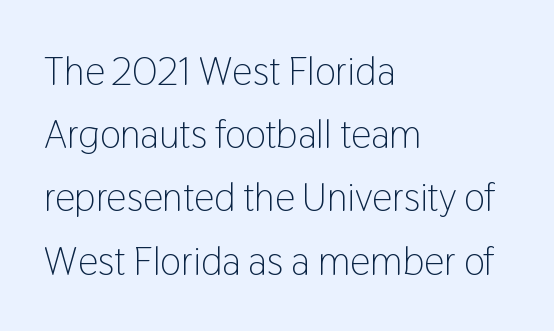
{"serif": "no", "italic": "no", "bold": "no", "weight": "light", "width": "condensed", "stroke_contrast": "low", "x_height": "medium", "monospaced": "no", "underline": "no", "align": "left", "line_spacing": "normal", "line_spacing_ratio": 1.58, "letter_spacing": "normal", "letter_spacing_em": 0.0, "glyph_px": 40}
